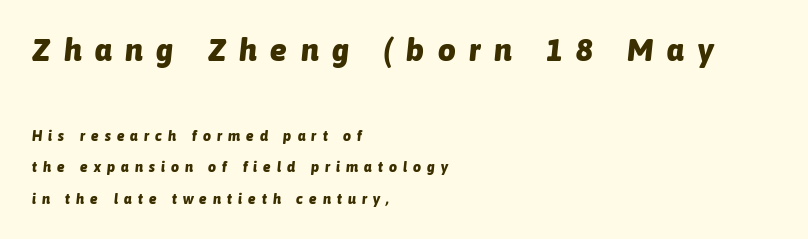
The image shows 31 px heavy type, italic (leaning right); set left-aligned, loose line spacing (2.25x), unusually wide letter spacing (+0.44 em), not underlined; the first (top) block is 2.21x larger; low stroke contrast and a medium x-height.
